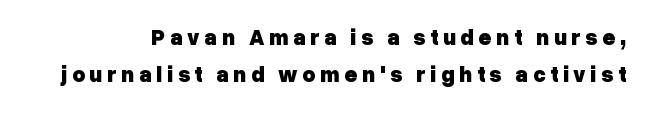
Q: Is the text bold? A: Yes.
Q: Is the text italic (slanted)? A: No, it is upright.
Q: Is the text underlined? A: No.
Q: Is the spacing between letters normal or unusually wide? A: Unusually wide.
Q: Is the spacing between lines tight, normal or loose? A: Normal.
